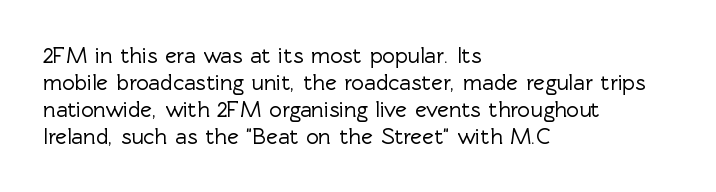
Q: Is the text italic (slanted)? A: No, it is upright.
Q: Is the text underlined? A: No.
Q: How is the paragraph aligned? A: Left-aligned.
Q: Is the spacing between letters normal or unusually wide? A: Normal.
